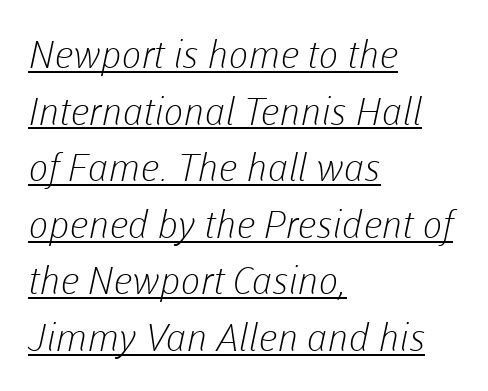
The image shows 38 px light sans-serif type; set left-aligned, normal line spacing (1.49x), normal letter spacing, underlined; low stroke contrast and a medium x-height.
